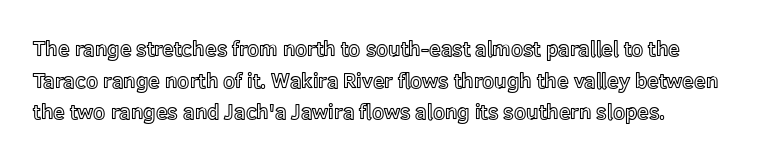
The typography opts for an upright posture over an oblique one. Between one letter and the next there's only the usual sliver of space. Evenly set lines give the paragraph a standard silhouette. The space directly below the letters is spotless.
